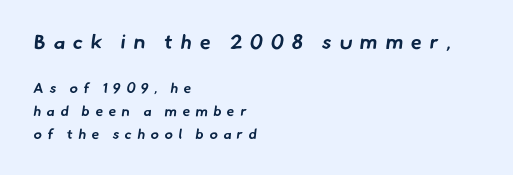
The image shows 20 px bold type; set left-aligned, normal line spacing (1.62x), unusually wide letter spacing (+0.39 em), not underlined; the first (top) block is 1.43x larger.
